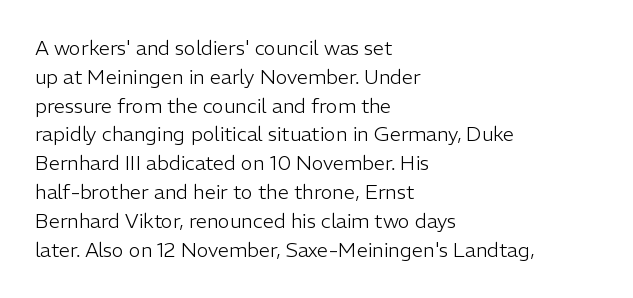
Q: Is the text bold? A: No.
Q: Is the text italic (slanted)? A: No, it is upright.
Q: Is the text underlined? A: No.
Q: How is the paragraph aligned? A: Left-aligned.
Q: Is the spacing between letters normal or unusually wide? A: Normal.
Q: Is the spacing between lines tight, normal or loose? A: Normal.
